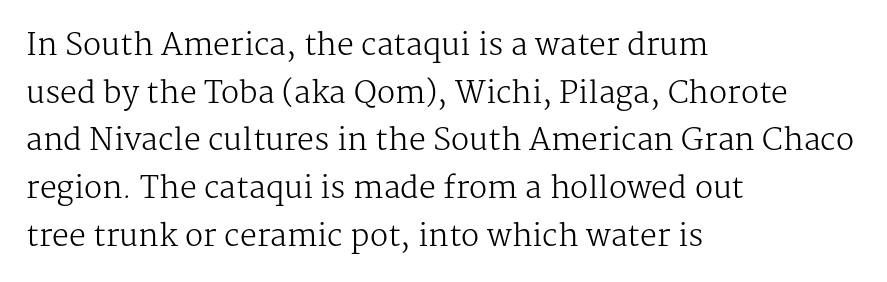
The image shows 30 px regular-weight serif type, upright; set left-aligned, normal line spacing (1.59x), normal letter spacing, not underlined; medium stroke contrast and a medium x-height.
